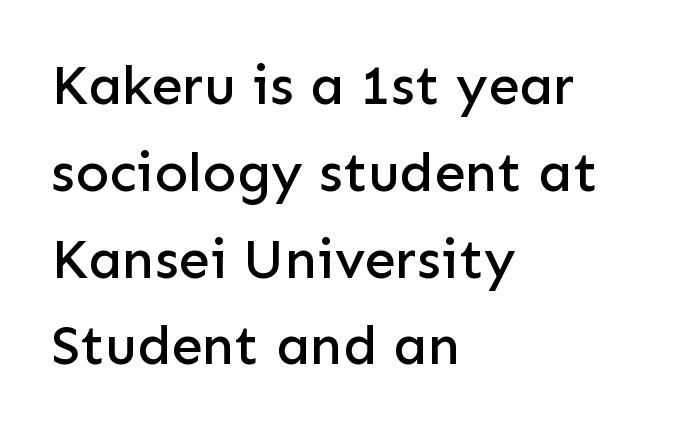
Letter spacing: default. The setting favours the left margin, as ordinary paragraphs usually do. A clean baseline with only descenders dipping below it. The font's upright variant was chosen for this text.
